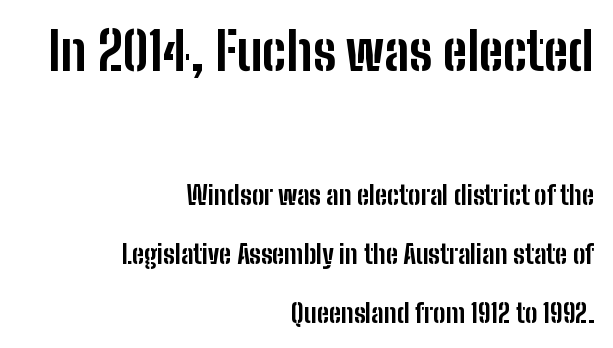
Q: Is the text bold? A: Yes.
Q: Is the text italic (slanted)? A: No, it is upright.
Q: Is the typeface a serif or a sans-serif typeface? A: Sans-serif.
Q: Is the text underlined? A: No.
Q: How is the paragraph aligned? A: Right-aligned.
Q: Is the spacing between letters normal or unusually wide? A: Normal.
Q: Is the spacing between lines tight, normal or loose? A: Loose.
Q: Which block of text is set in a larger size, the first (top) or the second (bottom)? A: The first (top) one.
Q: Width (condensed, normal, or wide)? A: Condensed.
Q: Stroke contrast? A: Low.
Q: x-height? A: Medium.
Q: Monospaced? A: No.
